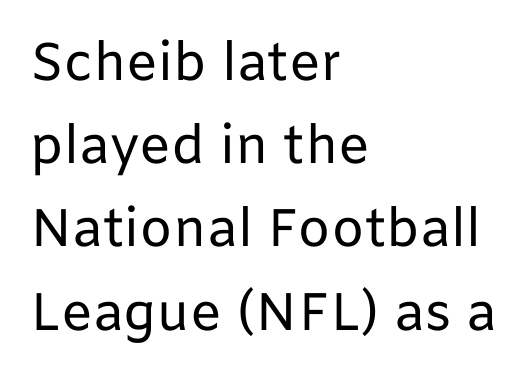
The image shows 53 px regular-weight sans-serif type, upright; set left-aligned, normal line spacing (1.57x), normal letter spacing, not underlined; low stroke contrast and a medium x-height.
